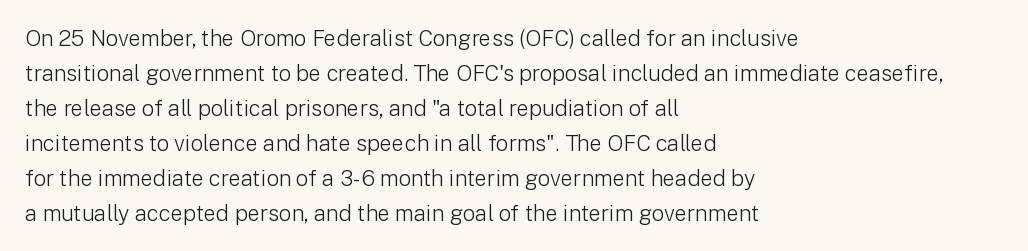
The image shows 22 px text type, upright; set left-aligned, normal line spacing (1.59x), normal letter spacing, not underlined.
